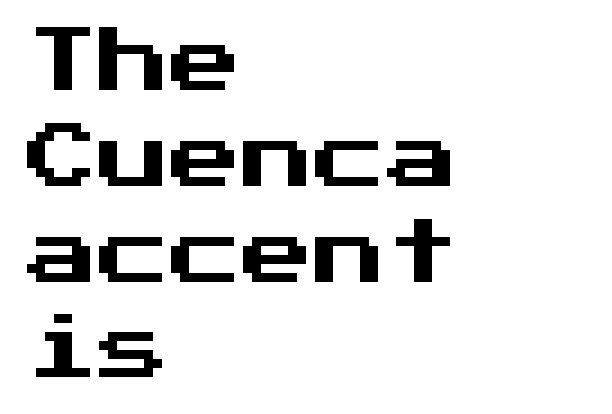
Q: Is the text italic (slanted)? A: No, it is upright.
Q: Is the typeface a serif or a sans-serif typeface? A: Sans-serif.
Q: Is the text underlined? A: No.
Q: How is the paragraph aligned? A: Left-aligned.
Q: Is the spacing between letters normal or unusually wide? A: Normal.
Q: Is the spacing between lines tight, normal or loose? A: Normal.
Q: Width (condensed, normal, or wide)? A: Normal.
Q: Stroke contrast? A: Medium.
Q: x-height? A: Medium.
